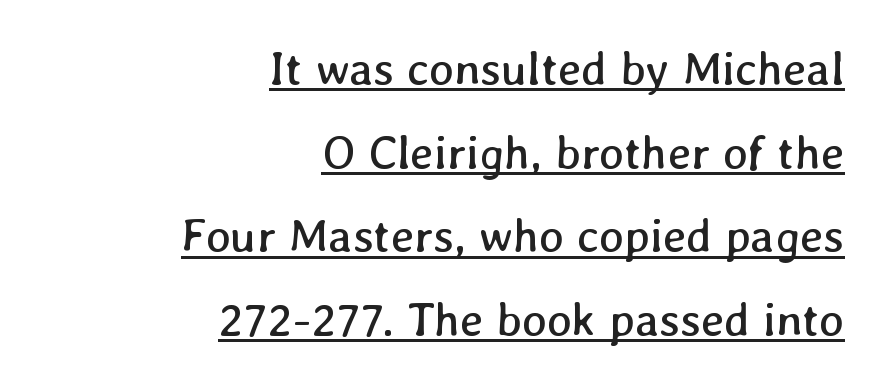
These characters rest on top of a visible drawn line. The letters look calm and open, with moderate or lighter stems. This sample has the flowing, uneven cadence of proportional lettering. You could call the tracking neutral — neither tight nor loose. The lines are quadded right.
